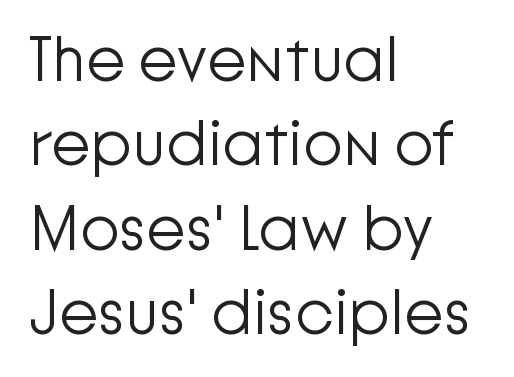
Characters follow at the spacing the type designer built in. No extra ink here — the face is not bold. This sample is left-justified, so line endings fall wherever the words run out. A clean baseline with only descenders dipping below it.
